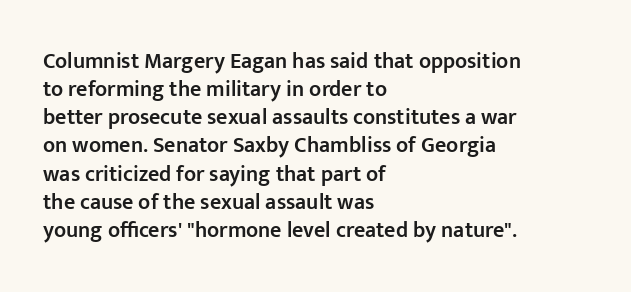
Quick note: underline off. Left-aligned paragraph, ragged on the right. Nope, not italic — everything's standing straight. The line texture is even and compact thanks to regular tracking. Successive baselines arrive at the customary interval. Firm but not heavy-handed strokes: this text is semibold.
